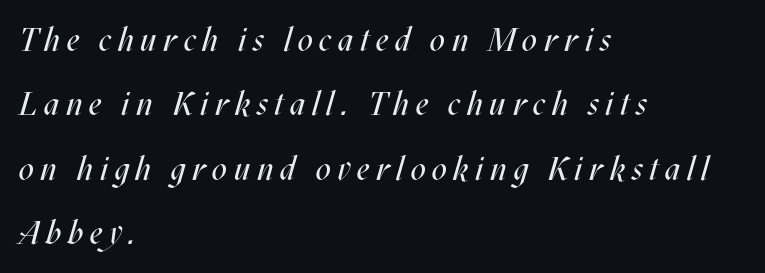
Has an underline been added? It has not. Nothing heavy about these letters — not bold at all. The tracking jumps out immediately: characters are airy and widely separated. This rendering uses left alignment, leaving the right contour irregular. The rendering applies a slant to the glyphs. Varying glyph widths throughout — classic text-font behaviour.
